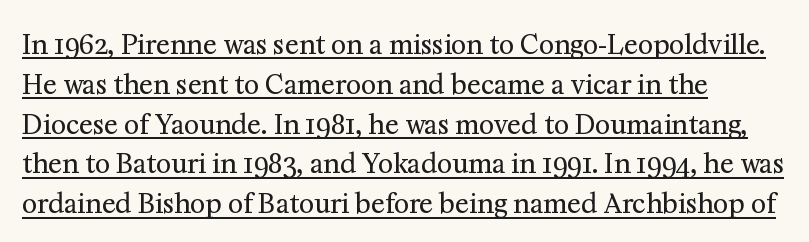
Q: Is the text bold? A: No.
Q: Is the text italic (slanted)? A: No, it is upright.
Q: Is the text underlined? A: Yes.
Q: How is the paragraph aligned? A: Left-aligned.
Q: Is the spacing between letters normal or unusually wide? A: Normal.
Q: Is the spacing between lines tight, normal or loose? A: Normal.
